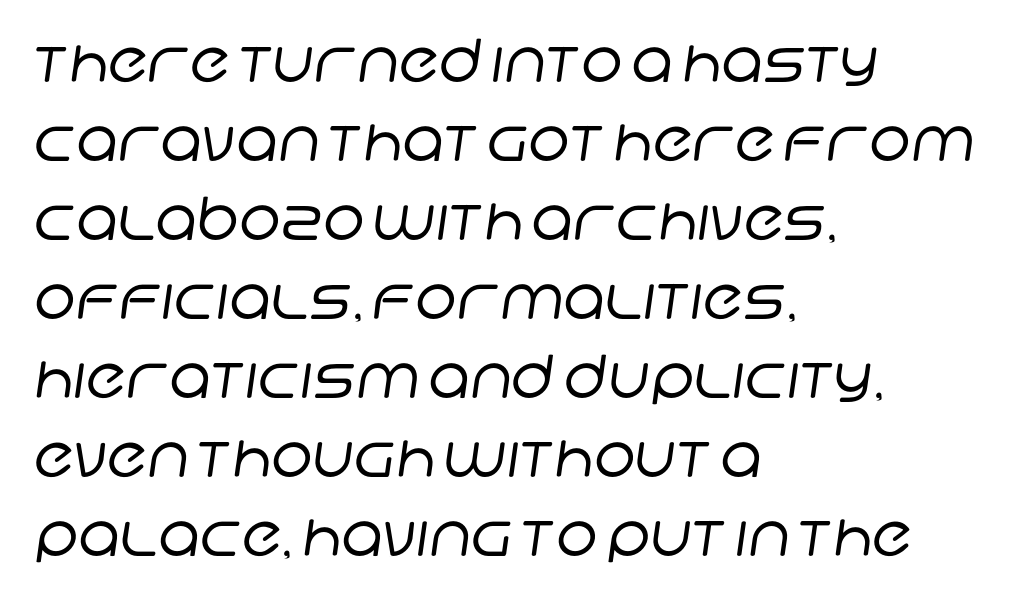
{"serif": "no", "bold": "no", "weight": "regular", "width": "normal", "stroke_contrast": "low", "x_height": "large", "monospaced": "no", "underline": "no", "align": "left", "line_spacing": "normal", "line_spacing_ratio": 1.34, "letter_spacing": "normal", "letter_spacing_em": 0.0, "glyph_px": 59}
